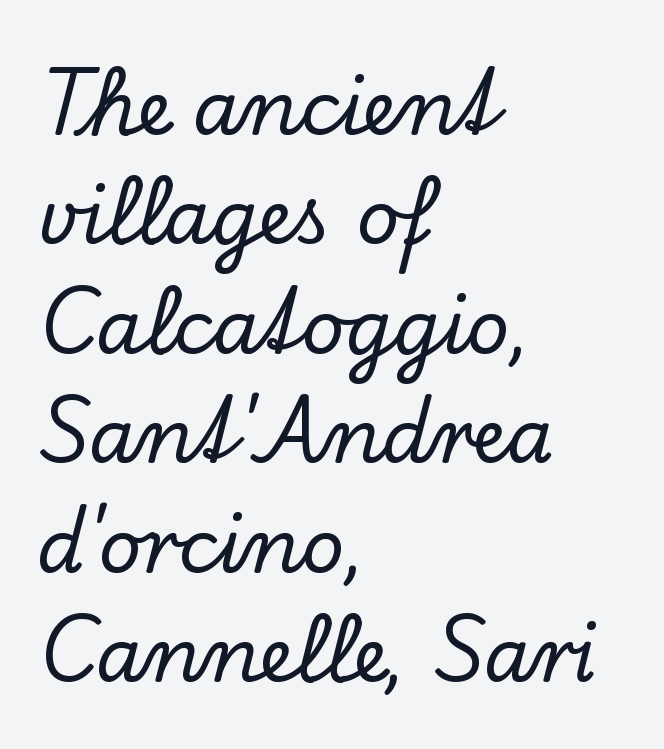
{"serif": "yes", "width": "normal", "stroke_contrast": "low", "x_height": "small", "monospaced": "no", "underline": "no", "align": "left", "line_spacing": "normal", "line_spacing_ratio": 1.46, "letter_spacing": "normal", "letter_spacing_em": 0.0, "glyph_px": 75}
